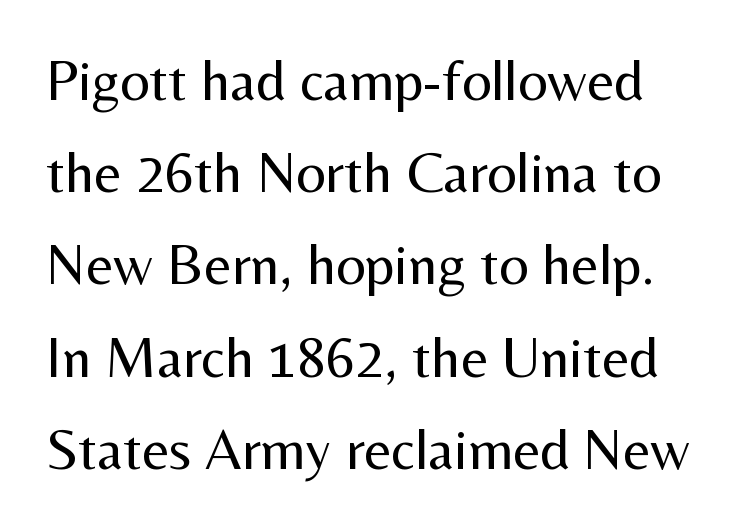
Q: Is the text bold? A: No.
Q: Is the text italic (slanted)? A: No, it is upright.
Q: Is the typeface a serif or a sans-serif typeface? A: Sans-serif.
Q: Is the text underlined? A: No.
Q: Is the spacing between letters normal or unusually wide? A: Normal.
Q: Is the spacing between lines tight, normal or loose? A: Normal.
Q: Width (condensed, normal, or wide)? A: Normal.
Q: Stroke contrast? A: Medium.
Q: x-height? A: Medium.
Q: Monospaced? A: No.
